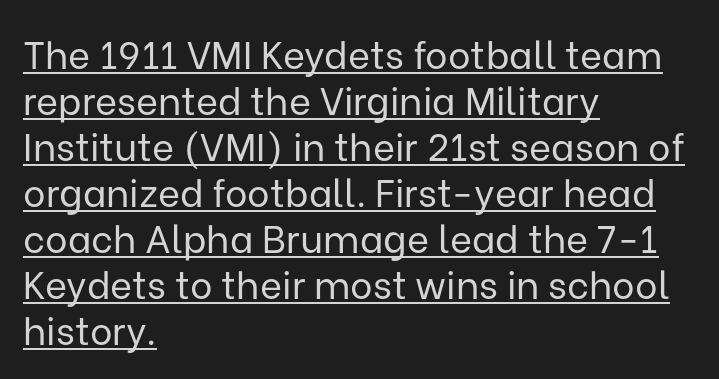
Q: Is the text bold? A: No.
Q: Is the text italic (slanted)? A: No, it is upright.
Q: Is the typeface a serif or a sans-serif typeface? A: Sans-serif.
Q: Is the text underlined? A: Yes.
Q: How is the paragraph aligned? A: Left-aligned.
Q: Is the spacing between letters normal or unusually wide? A: Normal.
Q: Width (condensed, normal, or wide)? A: Normal.
Q: Stroke contrast? A: Low.
Q: x-height? A: Medium.
Q: Monospaced? A: No.
